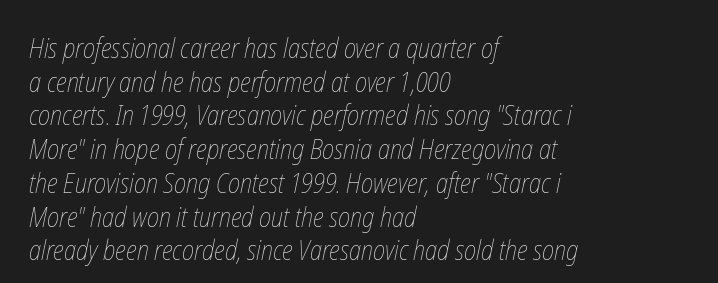
The image shows 27 px text type; set left-aligned, normal line spacing (1.25x), normal letter spacing, not underlined.
